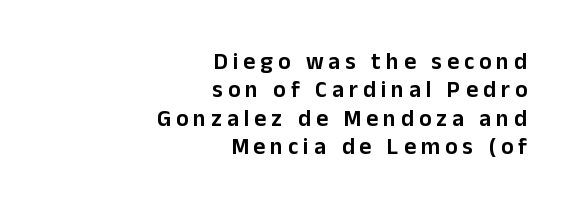
{"italic": "no", "underline": "no", "align": "right", "line_spacing_ratio": 1.23, "letter_spacing": "wide", "letter_spacing_em": 0.22, "glyph_px": 23}
